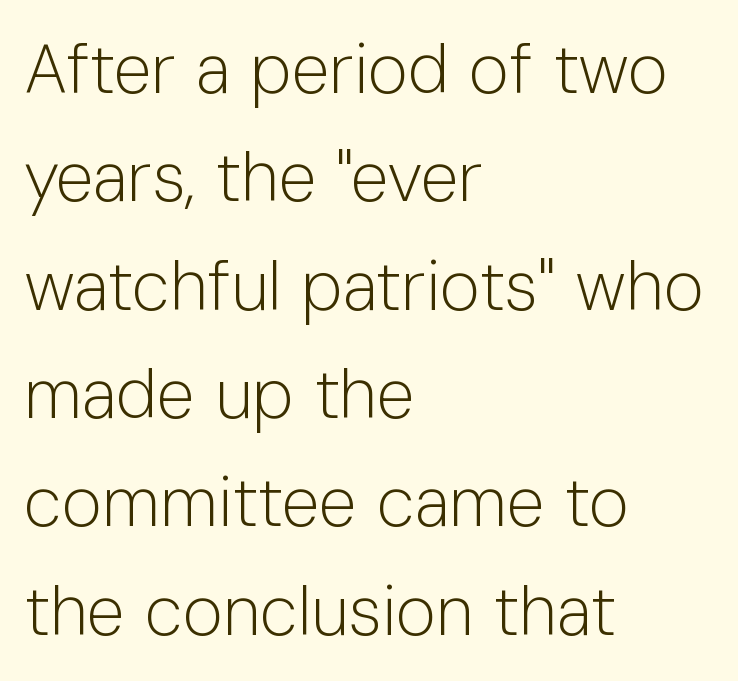
The image shows 69 px light sans-serif type, upright; set left-aligned, normal line spacing (1.57x), normal letter spacing, not underlined; low stroke contrast and a medium x-height.
